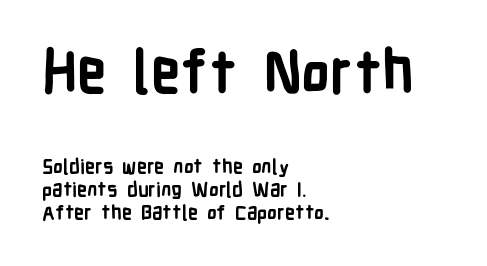
{"serif": "no", "italic": "no", "bold": "yes", "weight": "semibold", "width": "condensed", "stroke_contrast": "low", "x_height": "medium", "monospaced": "no", "underline": "no", "align": "left", "line_spacing": "tight", "line_spacing_ratio": 1.15, "letter_spacing": "normal", "letter_spacing_em": 0.0, "larger_block": "first", "size_ratio": 2.95, "glyph_px": 59}
